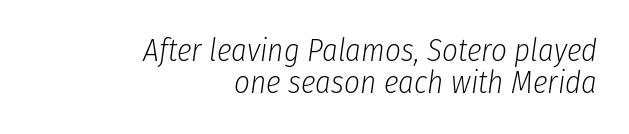
Q: Is the text bold? A: No.
Q: Is the text italic (slanted)? A: Yes, it leans right by about 8 degrees.
Q: Is the text underlined? A: No.
Q: How is the paragraph aligned? A: Right-aligned.
Q: Is the spacing between letters normal or unusually wide? A: Normal.
Q: Is the spacing between lines tight, normal or loose? A: Tight.
Q: Width (condensed, normal, or wide)? A: Condensed.
Q: Stroke contrast? A: Low.
Q: x-height? A: Medium.
Q: Monospaced? A: No.
